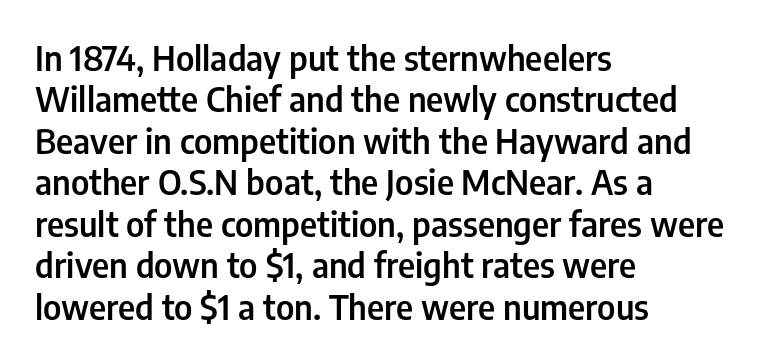
Q: Is the text bold? A: Semi-bold.
Q: Is the text italic (slanted)? A: No, it is upright.
Q: Is the typeface a serif or a sans-serif typeface? A: Sans-serif.
Q: Is the text underlined? A: No.
Q: How is the paragraph aligned? A: Left-aligned.
Q: Is the spacing between letters normal or unusually wide? A: Normal.
Q: Width (condensed, normal, or wide)? A: Condensed.
Q: Stroke contrast? A: Low.
Q: x-height? A: Medium.
Q: Monospaced? A: No.
